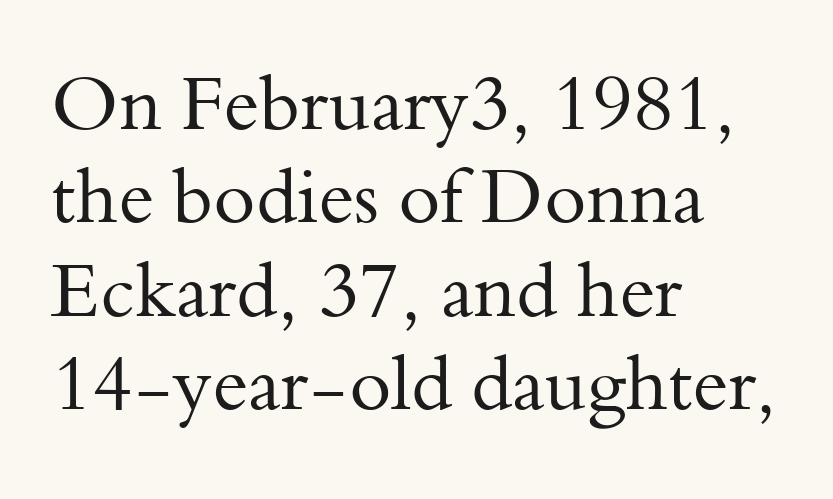
Q: Is the text bold? A: No.
Q: Is the text italic (slanted)? A: No, it is upright.
Q: Is the typeface a serif or a sans-serif typeface? A: Serif.
Q: Is the text underlined? A: No.
Q: How is the paragraph aligned? A: Left-aligned.
Q: Is the spacing between letters normal or unusually wide? A: Normal.
Q: Width (condensed, normal, or wide)? A: Normal.
Q: Stroke contrast? A: Medium.
Q: x-height? A: Small.
Q: Monospaced? A: No.
